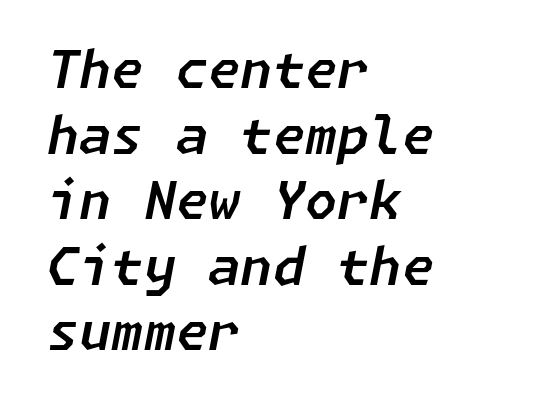
The compositor pushed each line to the left boundary. The tracking reads as untouched default to a designer's eye. Leading: standard. The string is rendered with underlining switched off. This is oblique type, the kind used for emphasis or titles.
